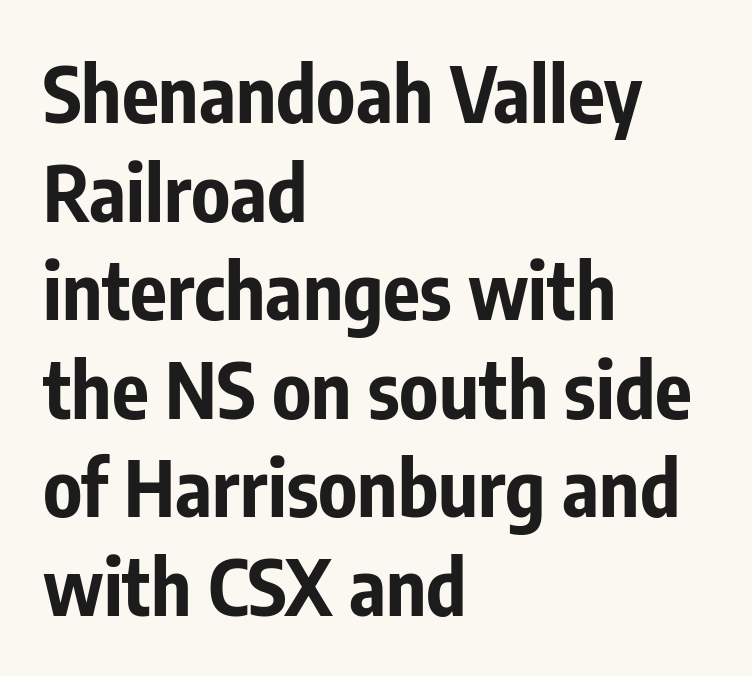
Glance below the letters and you will spot only blank space. Here the designer chose a conventional face with non-uniform glyph widths. I'd describe the lettering as bold — thick and assertive. In terms of letterform style, serifs are entirely absent. Do the letters lean? They stand straight. Quick note: interline space is typical.
